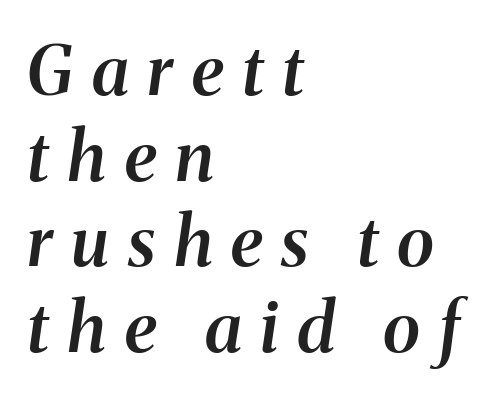
Underlining? Definitely not there. Between one letter and the next there's a generous, obvious gap. The rag falls on the right side of this text block. Looks like regular typesetting: each glyph gets only the width it needs. Check where the strokes stop: tiny serifs finish them off. Looking at the ascenders, they clearly lean.
